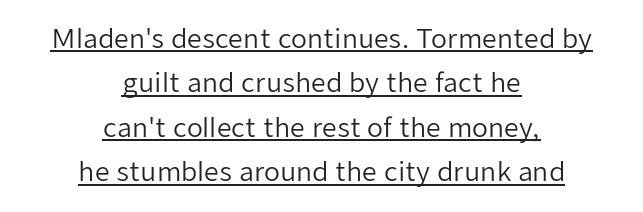
The image shows 26 px text type, upright; set centered, line spacing 1.71x, normal letter spacing, underlined.
